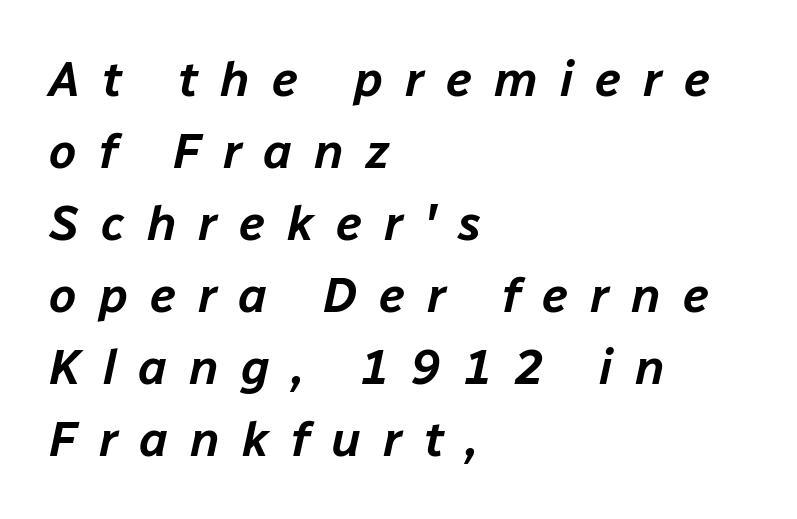
Q: Is the text italic (slanted)? A: Yes, it leans right by about 12 degrees.
Q: Is the text underlined? A: No.
Q: How is the paragraph aligned? A: Left-aligned.
Q: Is the spacing between letters normal or unusually wide? A: Unusually wide.
Q: Is the spacing between lines tight, normal or loose? A: Normal.
Q: Width (condensed, normal, or wide)? A: Normal.
Q: Stroke contrast? A: Low.
Q: x-height? A: Medium.
Q: Monospaced? A: No.
